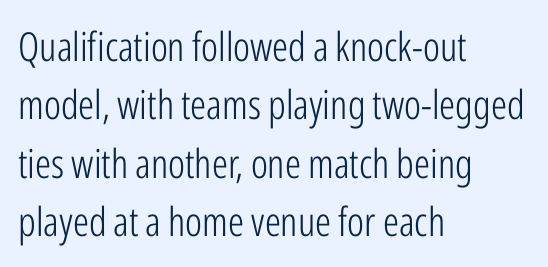
The image shows 40 px light, condensed sans-serif type, upright; set left-aligned, normal line spacing (1.46x), normal letter spacing, not underlined; low stroke contrast and a medium x-height.
